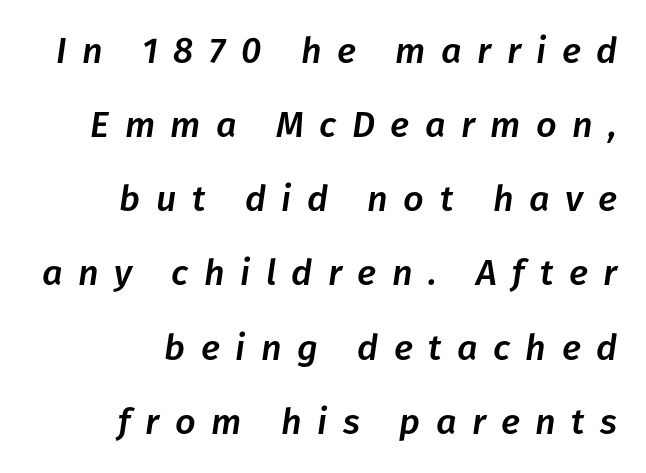
{"italic": "yes", "lean": "right", "slant_degrees": 8, "width": "normal", "stroke_contrast": "low", "x_height": "medium", "monospaced": "no", "underline": "no", "align": "right", "line_spacing": "loose", "line_spacing_ratio": 2.06, "letter_spacing": "wide", "letter_spacing_em": 0.43, "glyph_px": 36}
